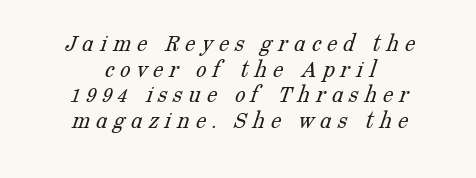
Clear beneath every line of the passage. A quiet, ordinary-to-light weight characterises the typeface. These lines stack symmetrically, like a column narrowing and widening about its center. Closely set lines give the paragraph a compact silhouette. A typesetter would call this heavily tracked-out type.
